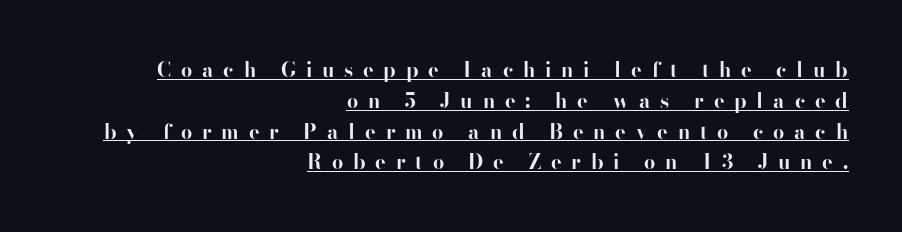
{"italic": "no", "bold": "yes", "underline": "yes", "align": "right", "line_spacing": "normal", "line_spacing_ratio": 1.54, "letter_spacing": "wide", "letter_spacing_em": 0.49, "glyph_px": 20}
